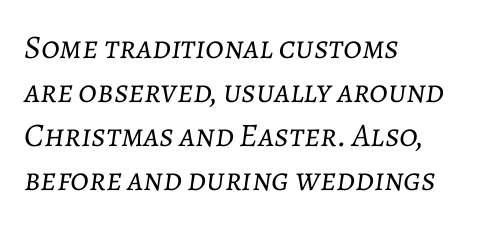
The image shows 33 px light type, italic (leaning right); set left-aligned, normal line spacing (1.33x), normal letter spacing, not underlined; low stroke contrast and a medium x-height.
